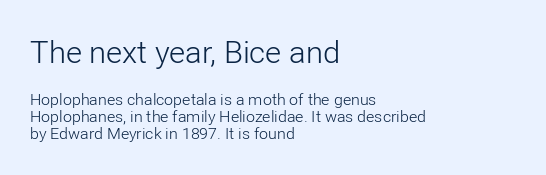
Q: Is the text bold? A: No.
Q: Is the text italic (slanted)? A: No, it is upright.
Q: Is the typeface a serif or a sans-serif typeface? A: Sans-serif.
Q: Is the text underlined? A: No.
Q: How is the paragraph aligned? A: Left-aligned.
Q: Is the spacing between letters normal or unusually wide? A: Normal.
Q: Is the spacing between lines tight, normal or loose? A: Tight.
Q: Which block of text is set in a larger size, the first (top) or the second (bottom)? A: The first (top) one.
Q: Width (condensed, normal, or wide)? A: Normal.
Q: Stroke contrast? A: Low.
Q: x-height? A: Medium.
Q: Monospaced? A: No.
